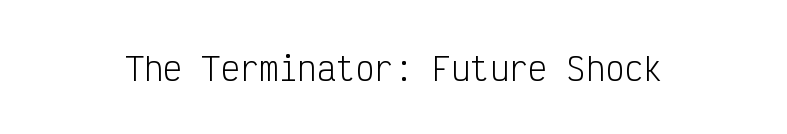
The image shows 32 px light, condensed sans-serif type, upright, monospaced; set normal letter spacing, not underlined; low stroke contrast and a medium x-height.
